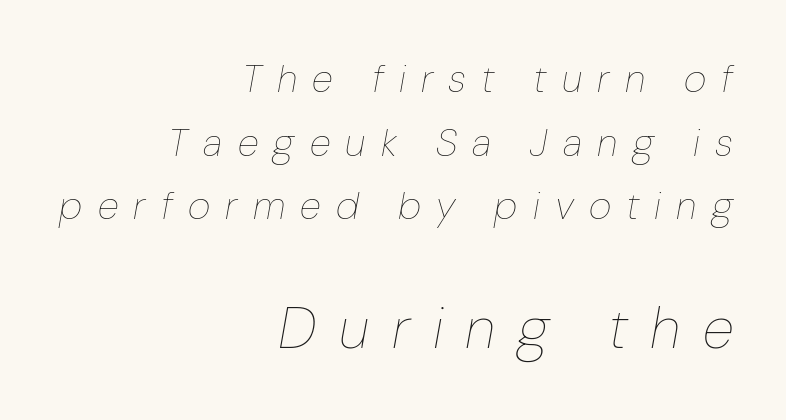
The image shows 58 px thin type, italic (leaning right); set right-aligned, normal line spacing (1.63x), unusually wide letter spacing (+0.39 em), not underlined; the second (bottom) block is 1.49x larger; low stroke contrast and a medium x-height.
